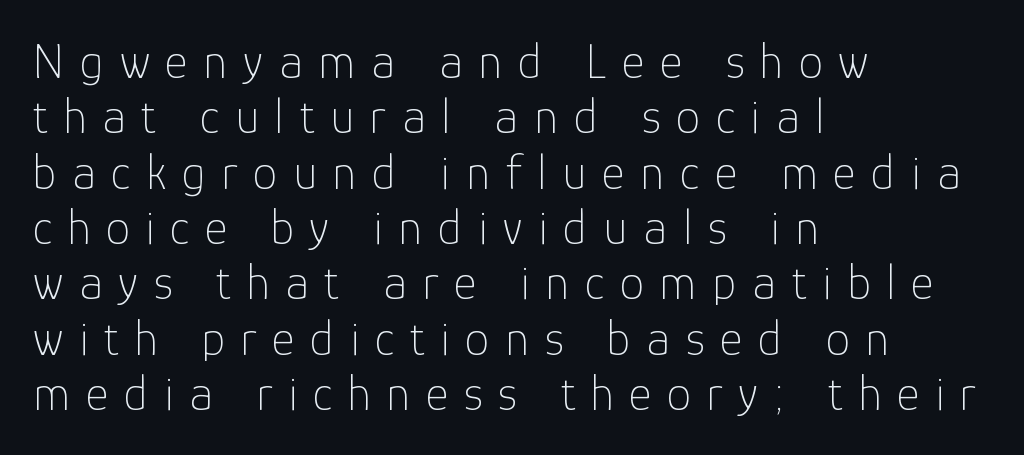
Q: Is the text bold? A: No.
Q: Is the text italic (slanted)? A: No, it is upright.
Q: Is the typeface a serif or a sans-serif typeface? A: Sans-serif.
Q: Is the text underlined? A: No.
Q: How is the paragraph aligned? A: Left-aligned.
Q: Is the spacing between letters normal or unusually wide? A: Unusually wide.
Q: Is the spacing between lines tight, normal or loose? A: Tight.
Q: Width (condensed, normal, or wide)? A: Normal.
Q: Stroke contrast? A: Low.
Q: x-height? A: Medium.
Q: Monospaced? A: No.
